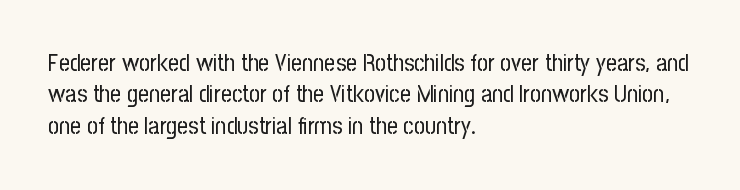
The image shows 24 px text type, upright; set left-aligned, normal line spacing (1.31x), normal letter spacing, not underlined.
